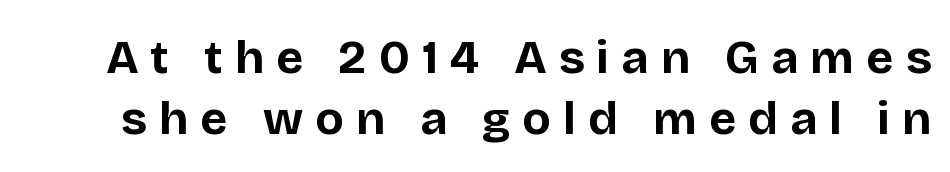
This rendering widens character spacing well past its baseline value. This sample keeps an unexceptional amount of space between lines. Does the weight exceed regular? Yes, all the way to bold. Words float on clear page, feet unadorned. Posture: upright roman. These lines are rendered in a variable-pitch font.
